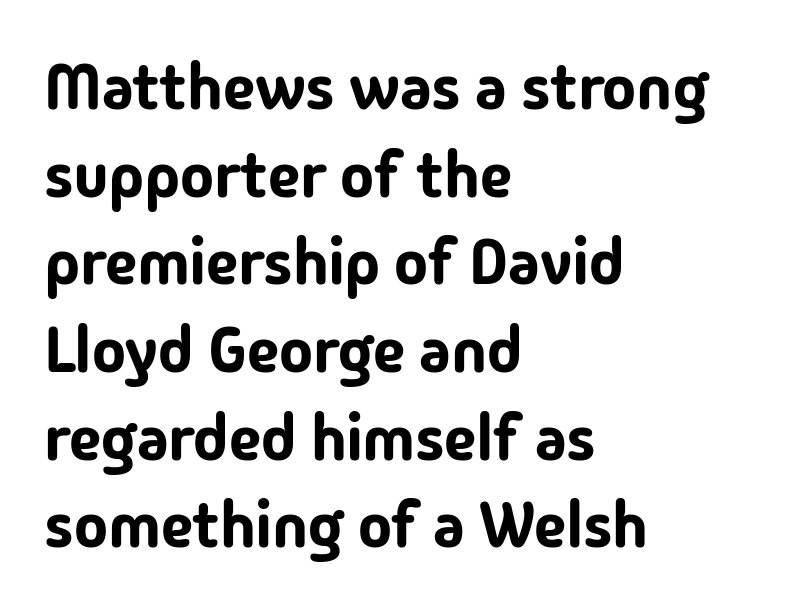
When letters stand straight like this, we call the style roman or upright. These lines are rendered in a variable-pitch font. Nobody touched the tracking dial on this one. Line starts are locked; line ends wander. Regarding leading, the lines here are spaced in the standard way.
